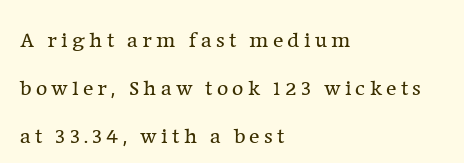
Q: Is the text bold? A: No.
Q: Is the text italic (slanted)? A: No, it is upright.
Q: Is the text underlined? A: No.
Q: How is the paragraph aligned? A: Left-aligned.
Q: Is the spacing between lines tight, normal or loose? A: Loose.
